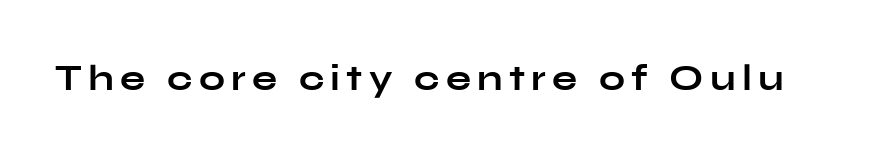
Q: Is the text bold? A: Yes.
Q: Is the text italic (slanted)? A: No, it is upright.
Q: Is the typeface a serif or a sans-serif typeface? A: Sans-serif.
Q: Is the text underlined? A: No.
Q: Width (condensed, normal, or wide)? A: Wide.
Q: Stroke contrast? A: Low.
Q: x-height? A: Medium.
Q: Monospaced? A: No.
